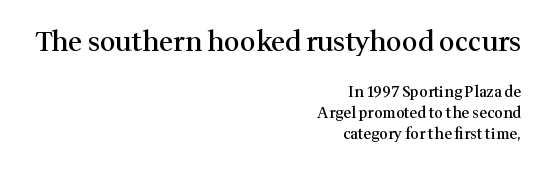
The font's upright variant was chosen for this text. Bigger letters appear in the top chunk; the bottom chunk is reduced. Does the weight exceed regular? Yes, but only to semibold. Each new line begins a customary step beneath the previous one. Each word holds together tightly as a unit, with standard inter-letter gaps. Decoration check: the copy has no underline.
